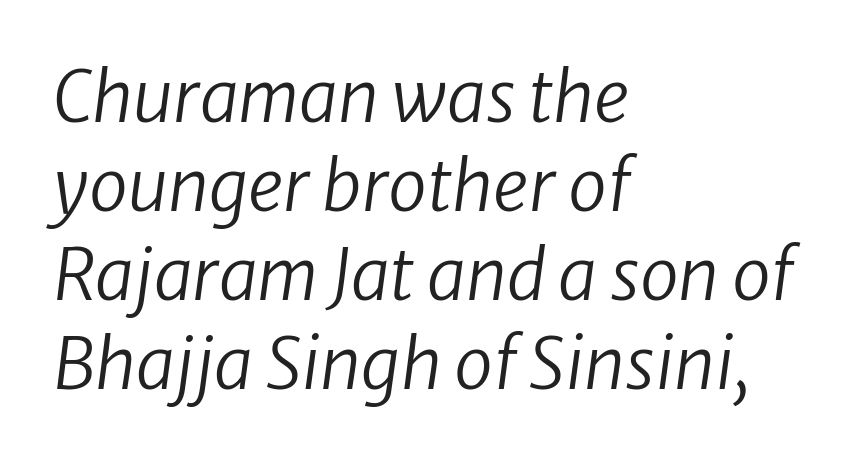
{"italic": "yes", "lean": "right", "slant_degrees": 8, "bold": "no", "weight": "regular", "width": "normal", "stroke_contrast": "low", "x_height": "medium", "monospaced": "no", "underline": "no", "align": "left", "line_spacing": "normal", "line_spacing_ratio": 1.27, "letter_spacing": "normal", "letter_spacing_em": 0.0, "glyph_px": 70}
